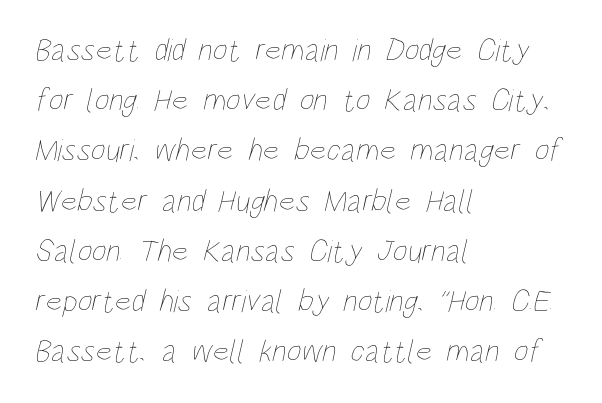
The compositor pushed each line to the left boundary. Descenders hang freely into open space. Vertical stems look standard width or narrower in stroke. Character widths vary here, with narrow letters taking less room than wide ones. A typesetter would call this leading conventional body-copy spacing. A typesetter would call this zero additional tracking.
